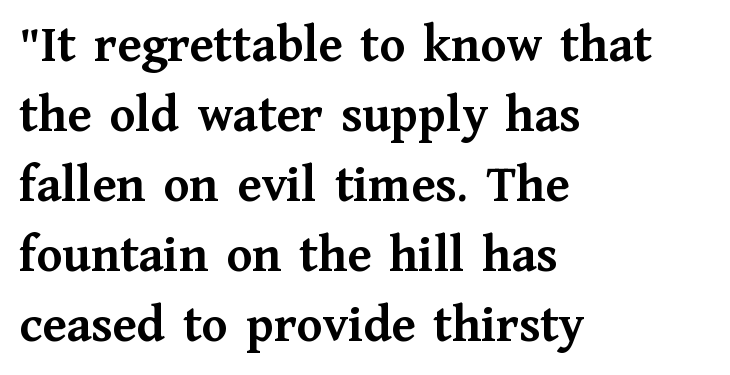
Q: Is the text bold? A: Yes.
Q: Is the text italic (slanted)? A: No, it is upright.
Q: Is the typeface a serif or a sans-serif typeface? A: Serif.
Q: Is the text underlined? A: No.
Q: How is the paragraph aligned? A: Left-aligned.
Q: Is the spacing between letters normal or unusually wide? A: Normal.
Q: Is the spacing between lines tight, normal or loose? A: Normal.
Q: Width (condensed, normal, or wide)? A: Normal.
Q: Stroke contrast? A: Medium.
Q: x-height? A: Medium.
Q: Monospaced? A: No.
